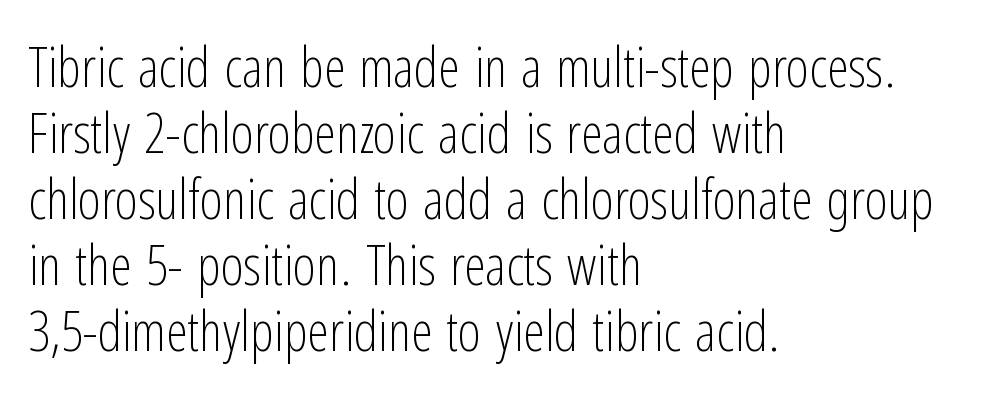
The face looks like a standard text weight, possibly lighter. Every row of glyphs begins at an identical x-position on the left. No extra tracking has been applied to these lines. Is this a sans? Yes — the strokes have no serifs. These lines are rendered in a variable-pitch font.
